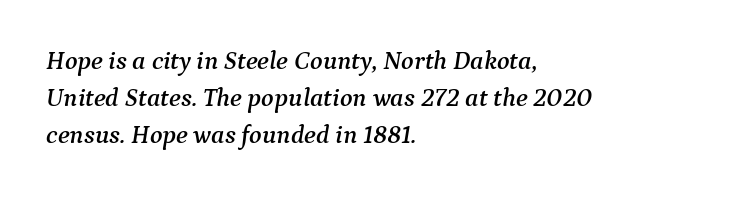
The glyphs look as if they've been sheared to an angle. The passage shown is not underscored anywhere. Does extra space separate the letters? No, they use regular spacing. Horizontal bands of white between lines are of average thickness. The text block is weighted toward the left margin, trailing off unevenly rightward.
